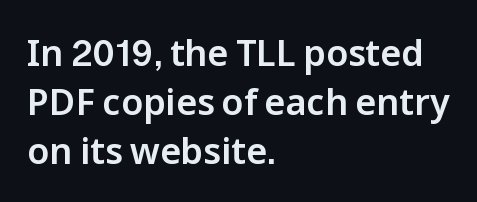
{"serif": "no", "italic": "no", "width": "normal", "stroke_contrast": "low", "x_height": "medium", "monospaced": "no", "underline": "no", "align": "left", "line_spacing": "normal", "line_spacing_ratio": 1.36, "letter_spacing": "normal", "letter_spacing_em": 0.0, "glyph_px": 36}
